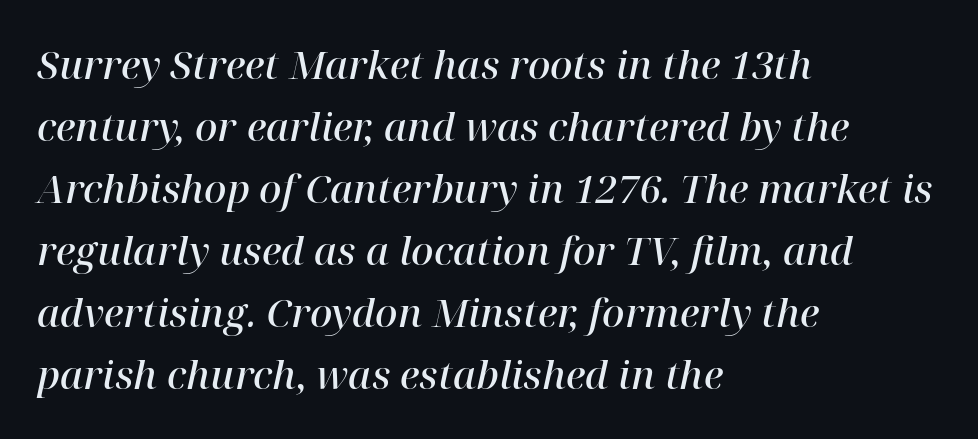
Q: Is the text bold? A: Semi-bold.
Q: Is the text italic (slanted)? A: Yes, it leans right by about 12 degrees.
Q: Is the typeface a serif or a sans-serif typeface? A: Serif.
Q: Is the text underlined? A: No.
Q: How is the paragraph aligned? A: Left-aligned.
Q: Is the spacing between letters normal or unusually wide? A: Normal.
Q: Is the spacing between lines tight, normal or loose? A: Normal.
Q: Width (condensed, normal, or wide)? A: Normal.
Q: Stroke contrast? A: High.
Q: x-height? A: Medium.
Q: Monospaced? A: No.
